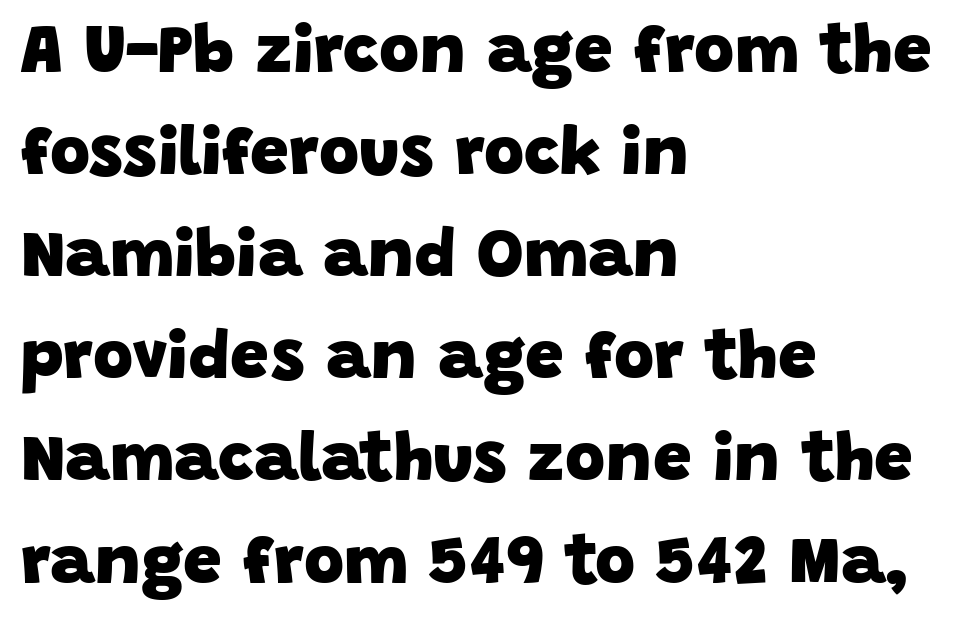
{"serif": "no", "bold": "yes", "weight": "heavy", "width": "normal", "stroke_contrast": "low", "x_height": "large", "monospaced": "no", "underline": "no", "align": "left", "line_spacing": "normal", "line_spacing_ratio": 1.48, "letter_spacing": "normal", "letter_spacing_em": 0.0, "glyph_px": 69}
